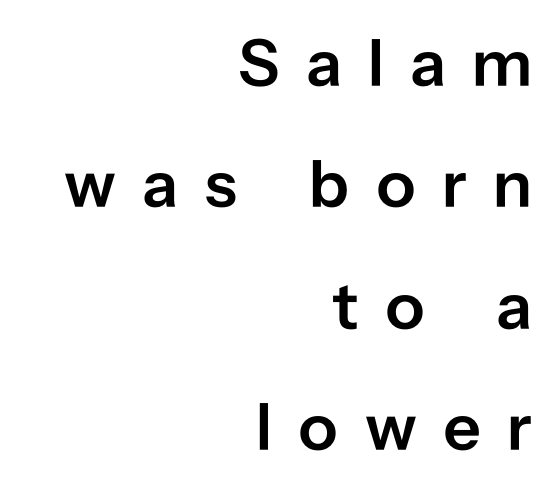
The image shows 67 px semibold sans-serif type, upright; set right-aligned, line spacing 1.81x, unusually wide letter spacing (+0.39 em), not underlined; low stroke contrast and a medium x-height.
